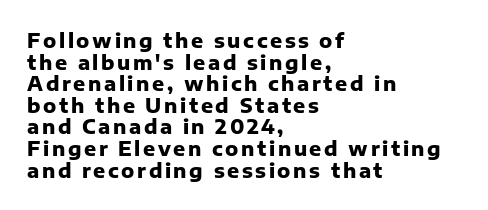
Which margin do the lines hug? The left one — the right edge is uneven. Look at the stroke-to-counter ratio: heavy, a bold. These lines huddle together more closely than default settings would place them. Does the lettering tilt? It doesn't — this is upright.
